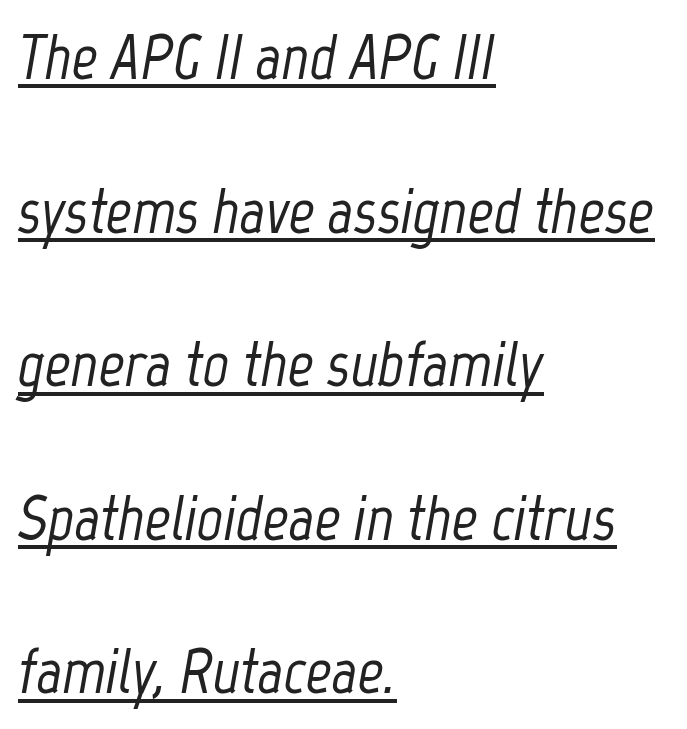
{"italic": "yes", "lean": "right", "slant_degrees": 12, "width": "condensed", "stroke_contrast": "low", "x_height": "medium", "monospaced": "no", "underline": "yes", "align": "left", "line_spacing": "loose", "line_spacing_ratio": 2.4, "letter_spacing": "normal", "letter_spacing_em": 0.0, "glyph_px": 64}
